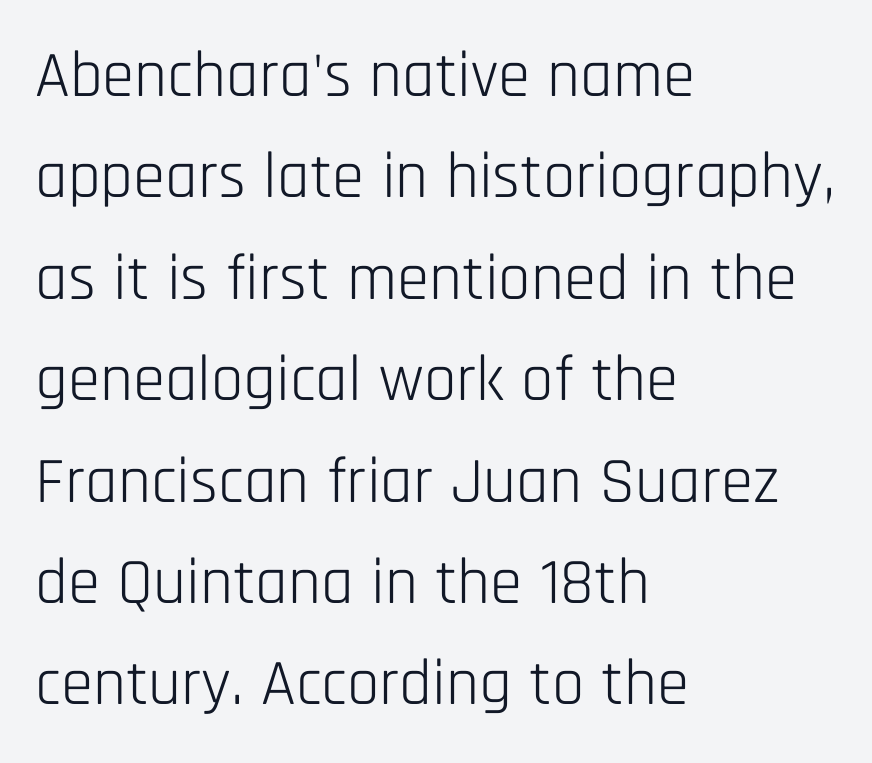
Q: Is the text bold? A: No.
Q: Is the text italic (slanted)? A: No, it is upright.
Q: Is the typeface a serif or a sans-serif typeface? A: Sans-serif.
Q: Is the text underlined? A: No.
Q: How is the paragraph aligned? A: Left-aligned.
Q: Is the spacing between letters normal or unusually wide? A: Normal.
Q: Is the spacing between lines tight, normal or loose? A: Normal.
Q: Width (condensed, normal, or wide)? A: Condensed.
Q: Stroke contrast? A: Low.
Q: x-height? A: Large.
Q: Monospaced? A: No.
